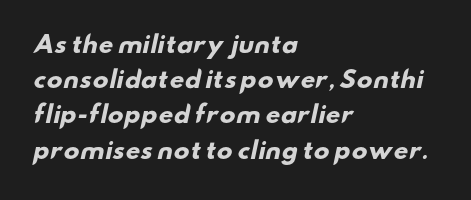
The image shows 23 px bold type; set left-aligned, normal line spacing (1.53x), normal letter spacing, not underlined.
